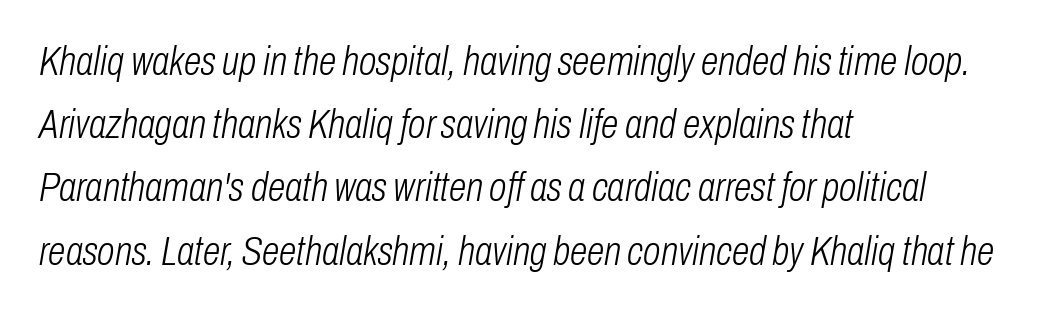
Observe the ordinary spacing: letters are neighbours, not strangers. The passage shown stacks its lines at a standard gap. Stems here are at most as thick as an everyday book face. Do the characters align in a grid? No, the font is proportional.
